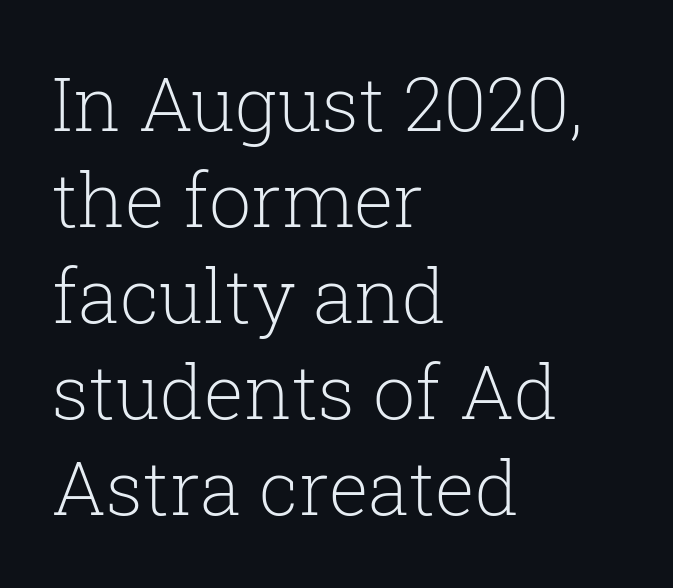
The image shows 75 px light serif type, upright; set left-aligned, normal line spacing (1.28x), normal letter spacing, not underlined; low stroke contrast and a medium x-height.
